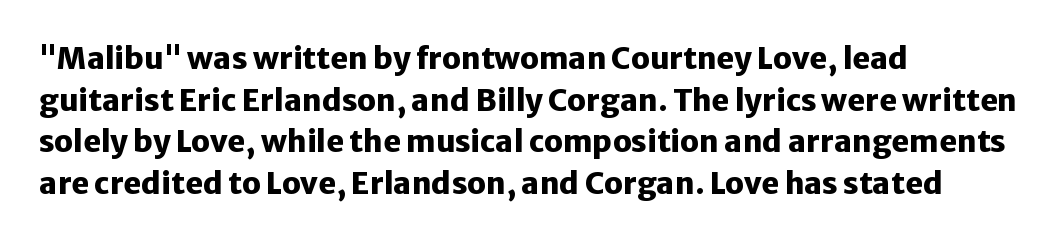
The image shows 30 px heavy sans-serif type, upright; set left-aligned, normal line spacing (1.39x), normal letter spacing, not underlined; low stroke contrast and a medium x-height.
